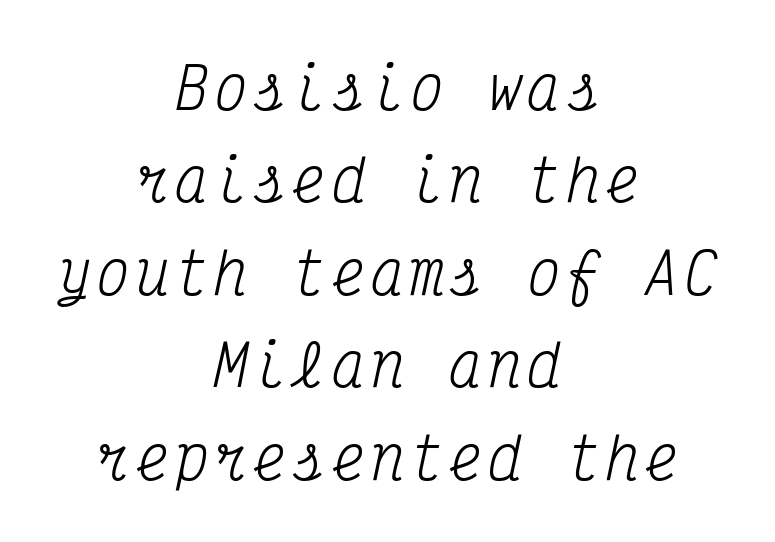
{"serif": "yes", "italic": "yes", "lean": "right", "slant_degrees": 12, "bold": "no", "weight": "regular", "width": "condensed", "stroke_contrast": "medium", "x_height": "medium", "monospaced": "yes", "underline": "no", "align": "center", "line_spacing": "normal", "line_spacing_ratio": 1.65, "glyph_px": 56}
